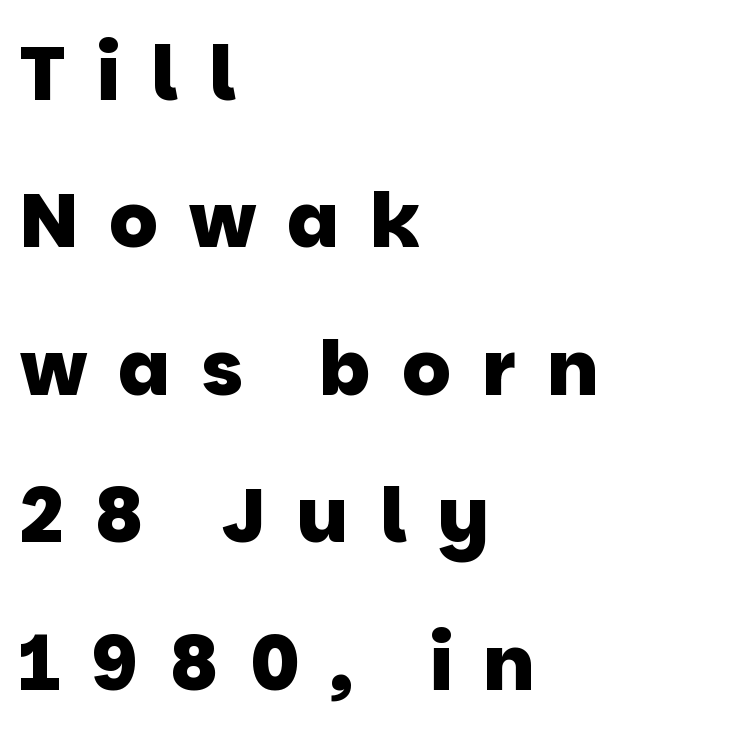
Q: Is the text bold? A: Yes.
Q: Is the typeface a serif or a sans-serif typeface? A: Sans-serif.
Q: Is the text underlined? A: No.
Q: How is the paragraph aligned? A: Left-aligned.
Q: Is the spacing between letters normal or unusually wide? A: Unusually wide.
Q: Is the spacing between lines tight, normal or loose? A: Loose.
Q: Width (condensed, normal, or wide)? A: Normal.
Q: Stroke contrast? A: Low.
Q: x-height? A: Large.
Q: Monospaced? A: No.
